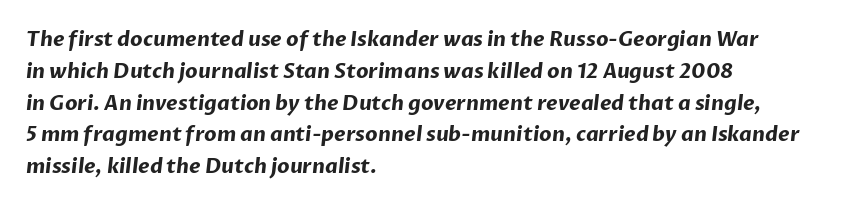
Q: Is the text bold? A: Yes.
Q: Is the text underlined? A: No.
Q: How is the paragraph aligned? A: Left-aligned.
Q: Is the spacing between letters normal or unusually wide? A: Normal.
Q: Is the spacing between lines tight, normal or loose? A: Normal.
